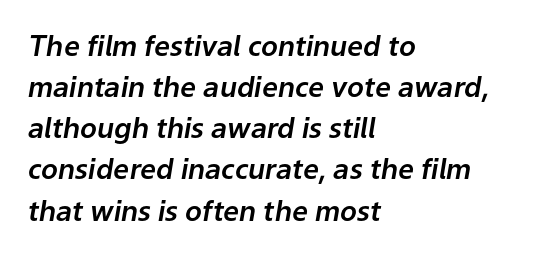
{"italic": "yes", "lean": "right", "slant_degrees": 9, "width": "normal", "stroke_contrast": "low", "x_height": "medium", "monospaced": "no", "underline": "no", "align": "left", "line_spacing": "normal", "line_spacing_ratio": 1.47, "letter_spacing": "normal", "letter_spacing_em": 0.0, "glyph_px": 28}
